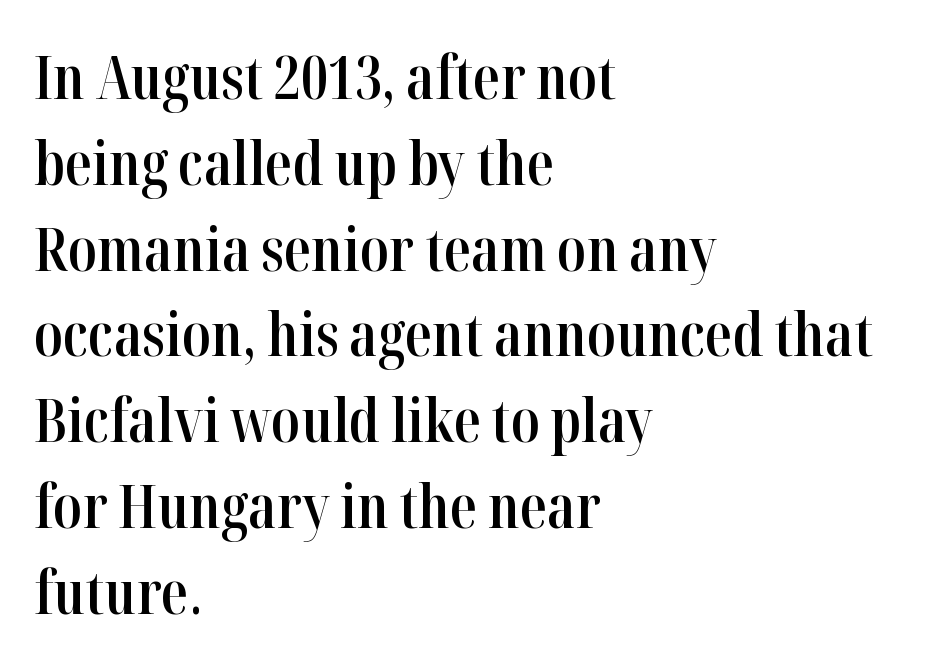
{"serif": "yes", "italic": "no", "bold": "semi", "weight": "semibold", "width": "condensed", "stroke_contrast": "high", "x_height": "medium", "monospaced": "no", "underline": "no", "align": "left", "line_spacing": "normal", "line_spacing_ratio": 1.43, "letter_spacing": "normal", "letter_spacing_em": 0.0, "glyph_px": 60}
